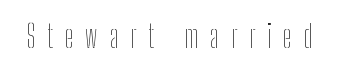
The image shows 32 px thin, condensed type, upright; set unusually wide letter spacing (+0.37 em), not underlined; low stroke contrast and a medium x-height.
